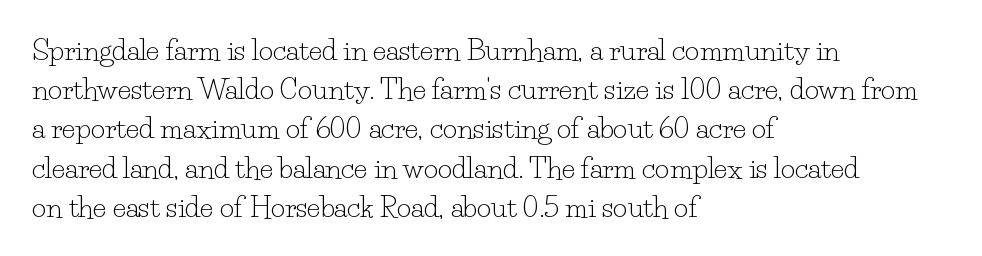
The passage shown is not bold in any degree. Leading matches the norm, producing a regular column. This is roman type, the default non-slanted kind. Lines of text with bare space underneath.
